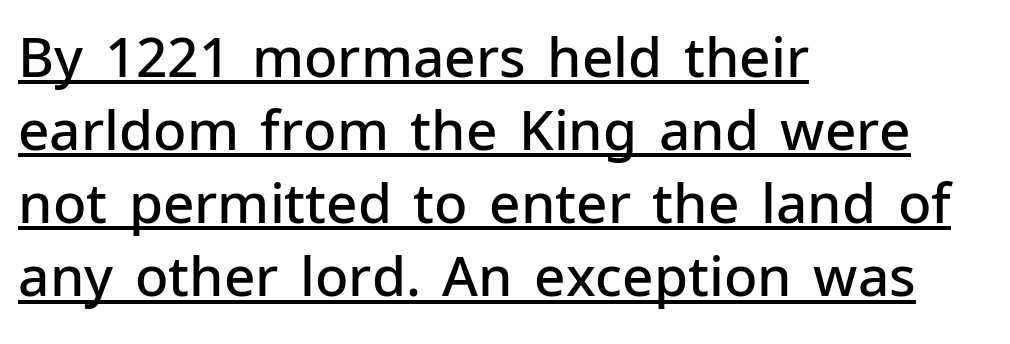
The image shows 55 px semibold sans-serif type, upright; set left-aligned, normal line spacing (1.33x), normal letter spacing, underlined; low stroke contrast and a medium x-height.
